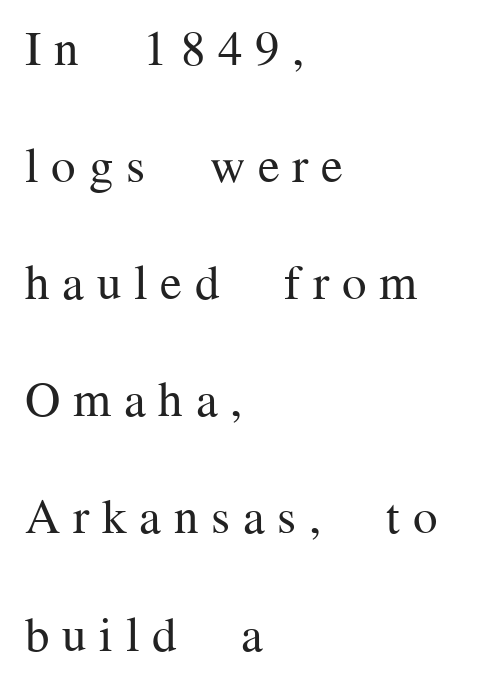
{"serif": "yes", "italic": "no", "bold": "no", "weight": "regular", "width": "normal", "stroke_contrast": "medium", "x_height": "medium", "monospaced": "no", "underline": "no", "align": "left", "line_spacing": "loose", "line_spacing_ratio": 2.39, "letter_spacing": "wide", "letter_spacing_em": 0.26, "glyph_px": 49}
